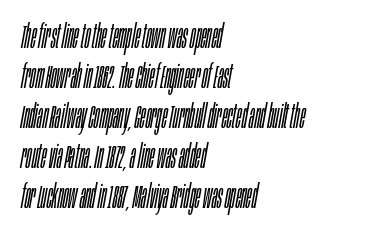
Q: Is the text bold? A: No.
Q: Is the text italic (slanted)? A: Yes, it leans right by about 10 degrees.
Q: Is the text underlined? A: No.
Q: How is the paragraph aligned? A: Left-aligned.
Q: Is the spacing between letters normal or unusually wide? A: Normal.
Q: Width (condensed, normal, or wide)? A: Condensed.
Q: Stroke contrast? A: Low.
Q: x-height? A: Large.
Q: Monospaced? A: No.
